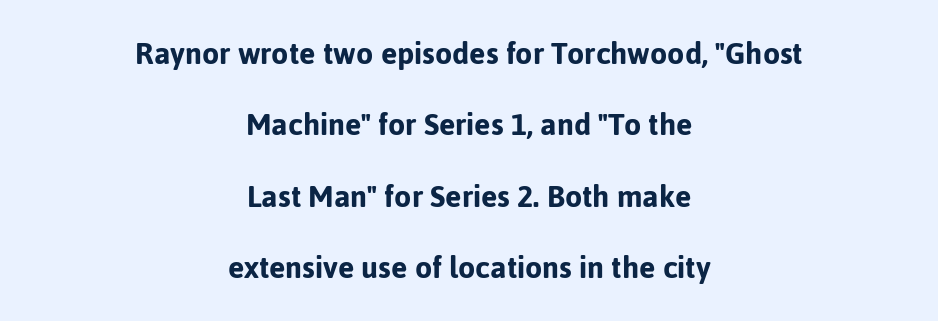
{"serif": "no", "italic": "no", "width": "normal", "stroke_contrast": "low", "x_height": "medium", "monospaced": "no", "underline": "no", "align": "center", "line_spacing": "loose", "line_spacing_ratio": 2.04, "letter_spacing": "normal", "letter_spacing_em": 0.0, "glyph_px": 35}
